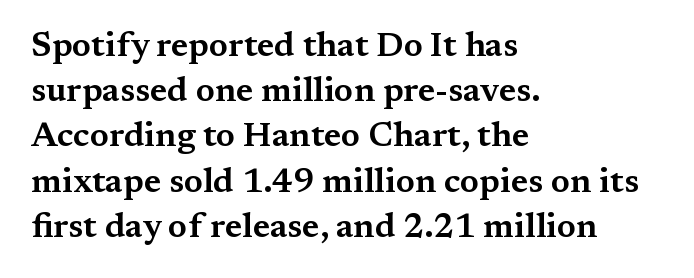
Evenly set lines give the paragraph a standard silhouette. Here the designer chose a conventional face with non-uniform glyph widths. The glyphs are unaccompanied by any horizontal stroke below them. A roman cut, with each character standing at attention. Old-style or modern, the face here clearly has serifs. You could call the tracking neutral — neither tight nor loose.
